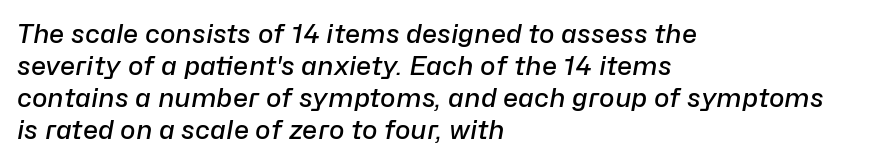
{"italic": "yes", "lean": "right", "slant_degrees": 10, "bold": "semi", "underline": "no", "align": "left", "line_spacing_ratio": 1.23, "letter_spacing": "normal", "letter_spacing_em": 0.0, "glyph_px": 26}
